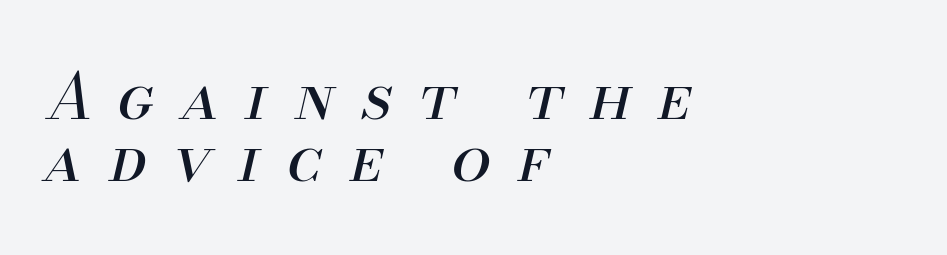
Q: Is the text bold? A: No.
Q: Is the text italic (slanted)? A: Yes, it leans right by about 13 degrees.
Q: Is the text underlined? A: No.
Q: How is the paragraph aligned? A: Left-aligned.
Q: Is the spacing between letters normal or unusually wide? A: Unusually wide.
Q: Is the spacing between lines tight, normal or loose? A: Tight.
Q: Width (condensed, normal, or wide)? A: Normal.
Q: Stroke contrast? A: Medium.
Q: x-height? A: Small.
Q: Monospaced? A: No.
